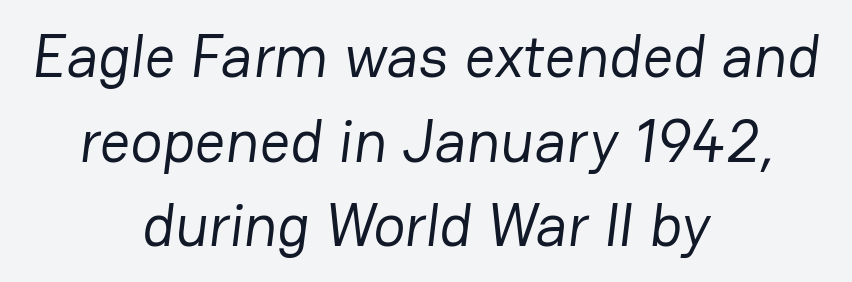
Q: Is the text bold? A: No.
Q: Is the typeface a serif or a sans-serif typeface? A: Sans-serif.
Q: Is the text underlined? A: No.
Q: How is the paragraph aligned? A: Centered.
Q: Is the spacing between letters normal or unusually wide? A: Normal.
Q: Is the spacing between lines tight, normal or loose? A: Normal.
Q: Width (condensed, normal, or wide)? A: Normal.
Q: Stroke contrast? A: Low.
Q: x-height? A: Medium.
Q: Monospaced? A: No.
